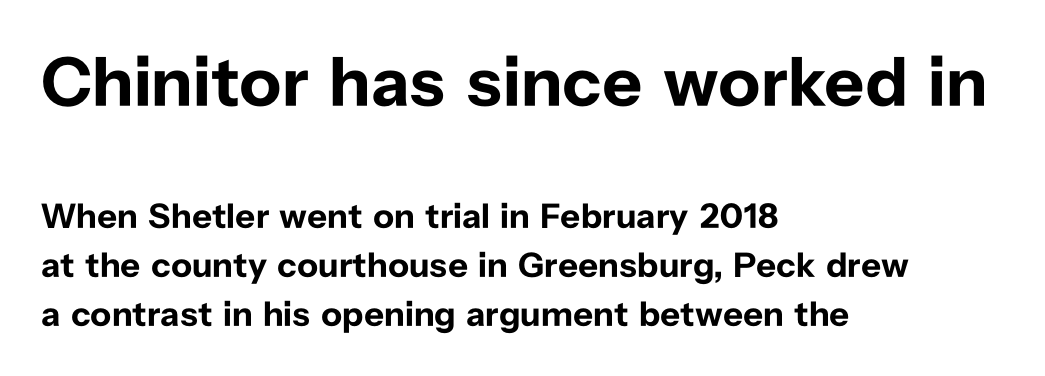
Q: Is the text bold? A: Yes.
Q: Is the text italic (slanted)? A: No, it is upright.
Q: Is the typeface a serif or a sans-serif typeface? A: Sans-serif.
Q: Is the text underlined? A: No.
Q: How is the paragraph aligned? A: Left-aligned.
Q: Is the spacing between letters normal or unusually wide? A: Normal.
Q: Is the spacing between lines tight, normal or loose? A: Normal.
Q: Which block of text is set in a larger size, the first (top) or the second (bottom)? A: The first (top) one.
Q: Width (condensed, normal, or wide)? A: Normal.
Q: Stroke contrast? A: Low.
Q: x-height? A: Medium.
Q: Monospaced? A: No.
